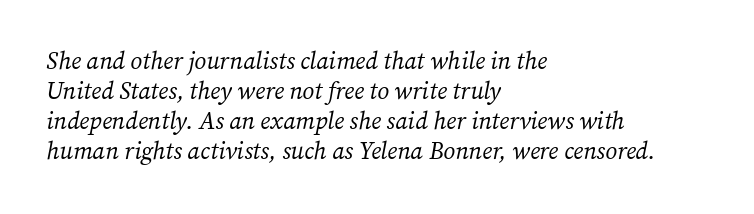
Observe the ordinary spacing: letters are neighbours, not strangers. The specimen omits any rule beneath the text block's lines. The cut favours lightness, reaching ordinary text weight at its darkest. Teacher's note: observe the even left margin — that is flush-left alignment. When letters slant like this, we call the style italic.
